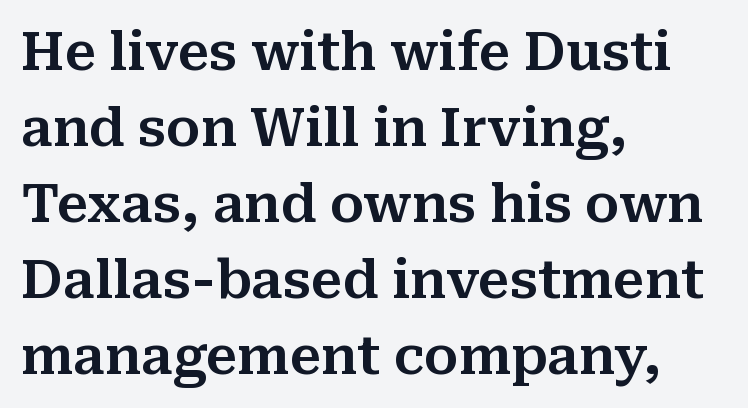
Notice how the passage keeps a crisp vertical edge on the left only. Are there feet on the stems? There are — it's a serif. Tall strokes in this sample are plumb rather than angled. Line spacing here is normal. Spacing between characters is what you'd get straight out of the box. Here the designer chose a conventional face with non-uniform glyph widths.
